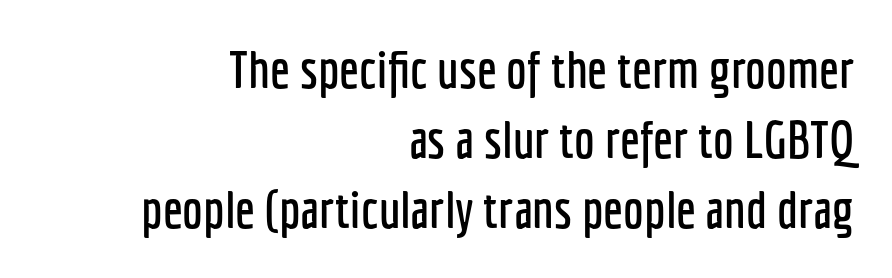
Q: Is the text italic (slanted)? A: No, it is upright.
Q: Is the typeface a serif or a sans-serif typeface? A: Sans-serif.
Q: Is the text underlined? A: No.
Q: How is the paragraph aligned? A: Right-aligned.
Q: Is the spacing between letters normal or unusually wide? A: Normal.
Q: Is the spacing between lines tight, normal or loose? A: Normal.
Q: Width (condensed, normal, or wide)? A: Condensed.
Q: Stroke contrast? A: Low.
Q: x-height? A: Medium.
Q: Monospaced? A: No.
